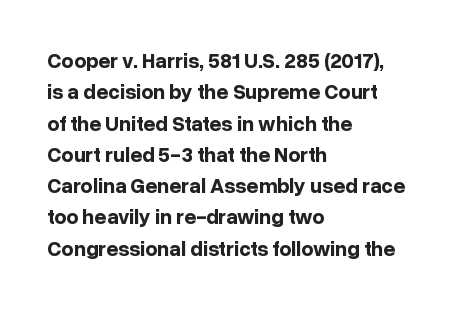
{"italic": "no", "bold": "yes", "underline": "no", "align": "left", "line_spacing": "normal", "line_spacing_ratio": 1.49, "letter_spacing": "normal", "letter_spacing_em": 0.0, "glyph_px": 21}
